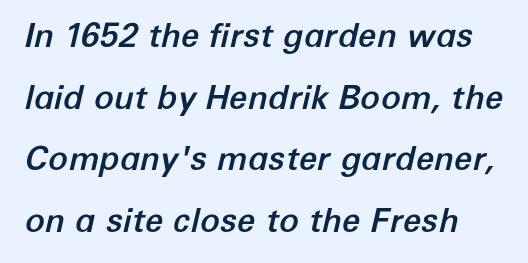
Q: Is the text italic (slanted)? A: Yes, it leans right by about 12 degrees.
Q: Is the text underlined? A: No.
Q: How is the paragraph aligned? A: Left-aligned.
Q: Is the spacing between letters normal or unusually wide? A: Normal.
Q: Width (condensed, normal, or wide)? A: Normal.
Q: Stroke contrast? A: Low.
Q: x-height? A: Medium.
Q: Monospaced? A: No.
